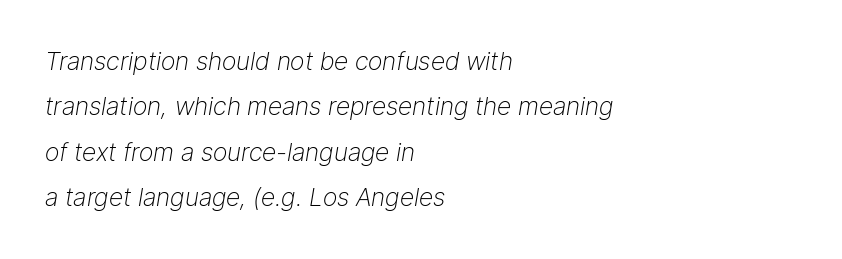
A clean baseline with only descenders dipping below it. Each line starts at the same left margin while the right side varies. The font sits on the lighter half of the weight spectrum, regular included. Observe the lean: these are italic letterforms. You could call the tracking neutral — neither tight nor loose.
